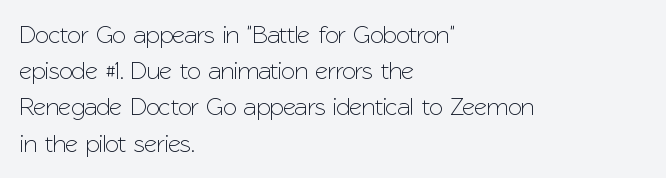
This sample keeps an unexceptional amount of space between lines. Characters follow at the spacing the type designer built in. Leftover space on each line is placed entirely after the last word. Nobody drew a line under any word here. The font's upright variant was chosen for this text.
